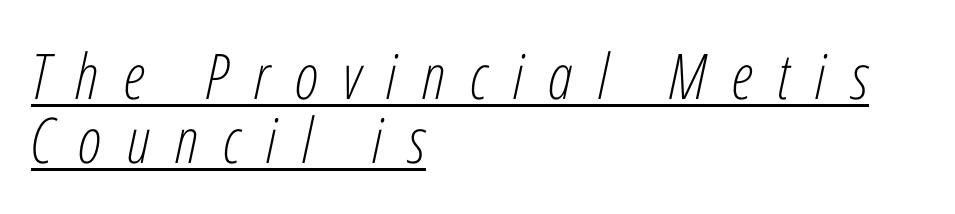
The image shows 63 px light, condensed type, italic (leaning right); set left-aligned, tight line spacing (1.02x), unusually wide letter spacing (+0.4 em), underlined; low stroke contrast and a medium x-height.
